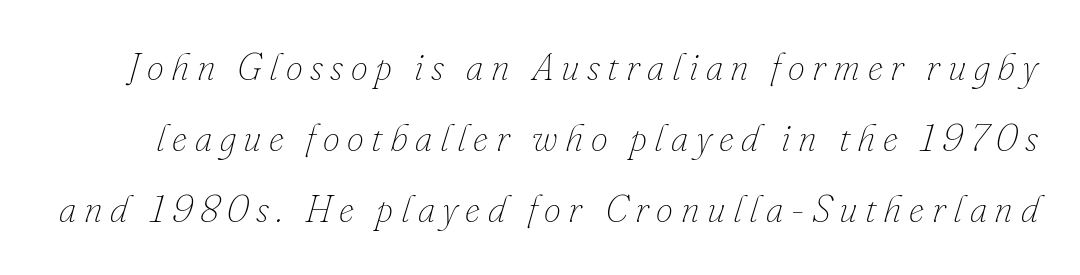
{"italic": "yes", "lean": "right", "slant_degrees": 16, "bold": "no", "weight": "thin", "width": "normal", "stroke_contrast": "low", "x_height": "small", "monospaced": "no", "underline": "no", "line_spacing_ratio": 1.87, "letter_spacing": "wide", "letter_spacing_em": 0.2, "glyph_px": 38}
